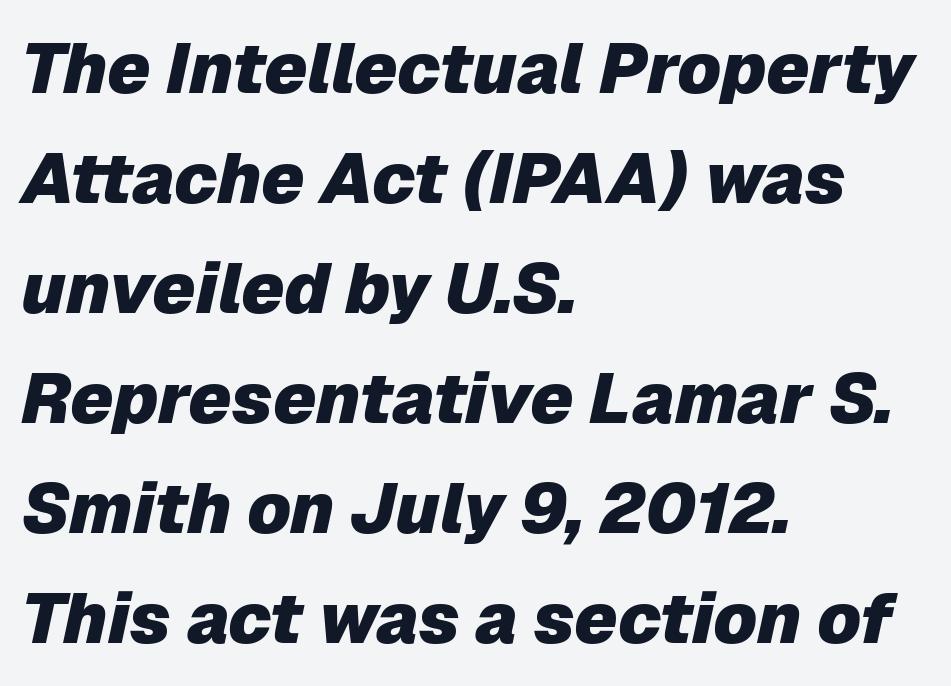
{"italic": "yes", "lean": "right", "slant_degrees": 12, "bold": "yes", "weight": "heavy", "width": "normal", "stroke_contrast": "low", "x_height": "medium", "monospaced": "no", "underline": "no", "align": "left", "line_spacing": "normal", "line_spacing_ratio": 1.55, "letter_spacing": "normal", "letter_spacing_em": 0.0, "glyph_px": 71}
